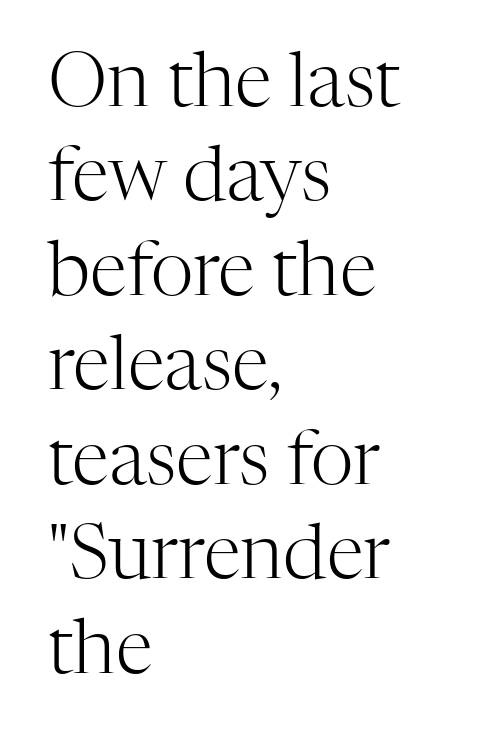
The vertical gap from one line to the next is medium. The horizontal fit of the characters is conventional and even. Each row of text sits above clean, open space. Weight class: somewhere from thin through regular. Is the block centered? No — it sits flush against the left margin.
